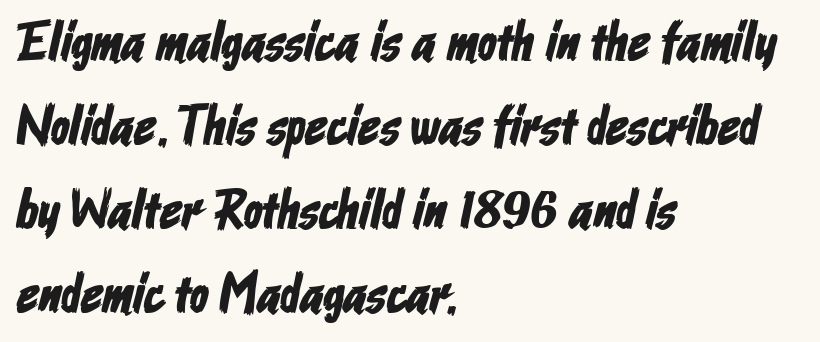
The image shows 55 px condensed sans-serif type; set left-aligned, normal line spacing (1.53x), normal letter spacing, not underlined; low stroke contrast and a medium x-height.
